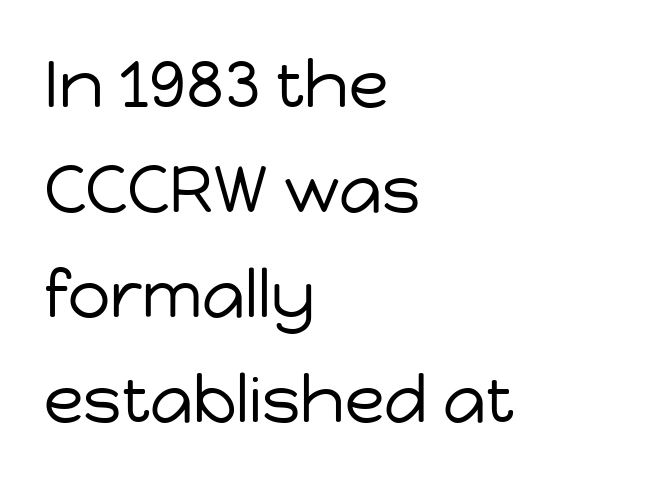
The gaps between neighbouring characters are ordinary and unremarkable. The strokes carry an ordinary text weight at most. Do the characters align in a grid? No, the font is proportional. Look at the bottom of the vertical strokes: they stop flat, with no serifs. Is there any slant? The stems are plumb.
